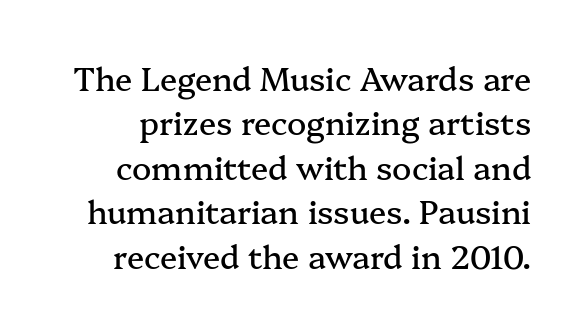
The face used here is proportionally spaced, like ordinary book or web type. Yep, those are serifs on the letters. You can tell it's not italic because the verticals are truly vertical. The designer left line spacing at the default. Underlining? Definitely not there. The line texture is even and compact thanks to regular tracking.
